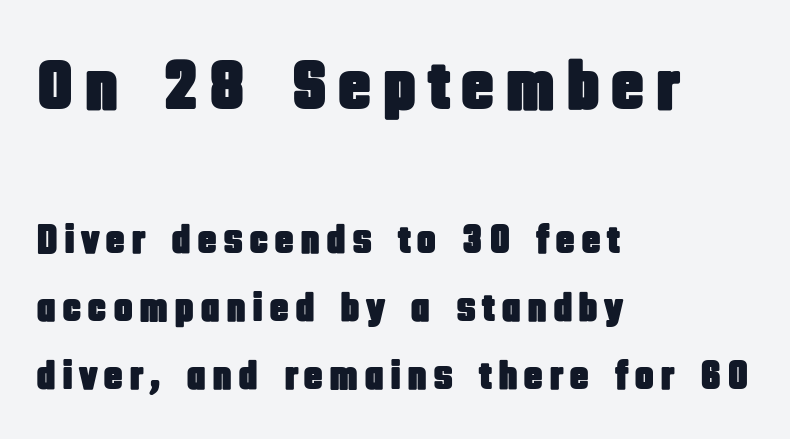
Is this a sans? Yes — the strokes have no serifs. Descender tails drop into unmarked territory. Size hierarchy here favors the leading block over the trailing one. Unlike italic type, these characters show no tilt at all.
